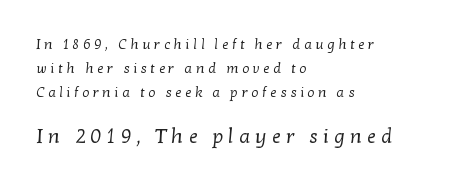
The block sitting lower on the canvas is the one with enlarged characters. The passage shown has open, widely tracked lettering throughout. Layout note: lines flush left. A light-to-regular cut is what we see here. Nobody drew a line under any word here.
